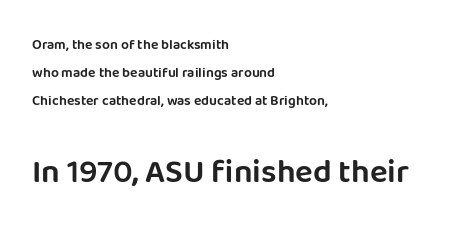
{"serif": "no", "italic": "no", "width": "normal", "stroke_contrast": "low", "x_height": "large", "monospaced": "no", "underline": "no", "align": "left", "line_spacing": "loose", "line_spacing_ratio": 1.99, "letter_spacing": "normal", "letter_spacing_em": 0.0, "larger_block": "second", "size_ratio": 2.36, "glyph_px": 33}
